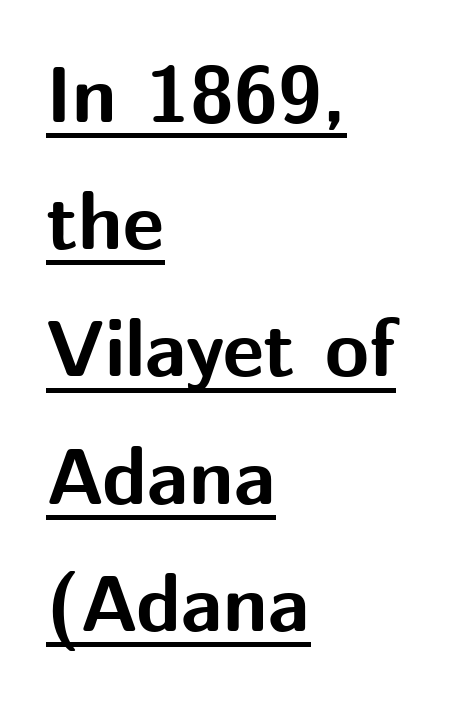
{"serif": "no", "italic": "no", "bold": "yes", "weight": "bold", "width": "normal", "stroke_contrast": "medium", "x_height": "medium", "monospaced": "no", "underline": "yes", "align": "left", "line_spacing": "normal", "line_spacing_ratio": 1.59, "letter_spacing": "normal", "letter_spacing_em": 0.0, "glyph_px": 80}
